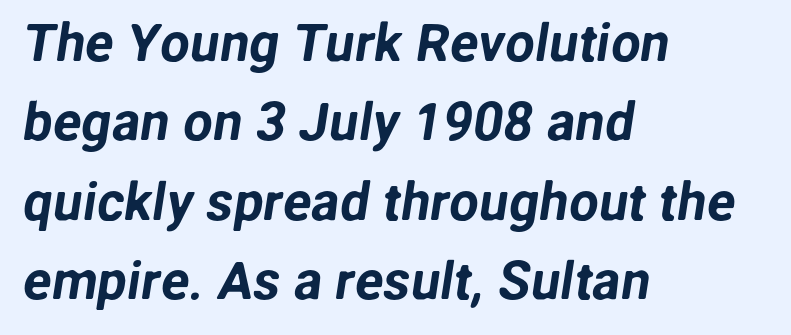
Baseline-to-baseline distance is the conventional proportion of letter height. The foot of each line stays bare and open. Does the type have serifs? No, each stem ends abruptly. Line beginnings align vertically; line endings do not. Letter spacing: default.
